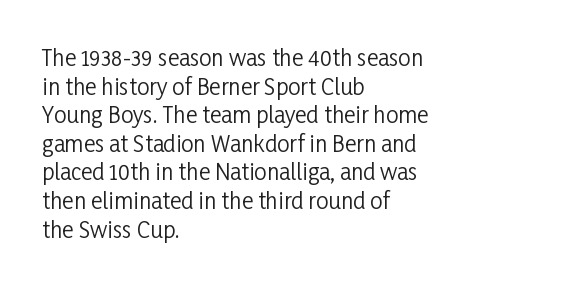
The image shows 22 px text type, upright; set left-aligned, normal line spacing (1.3x), normal letter spacing, not underlined.
